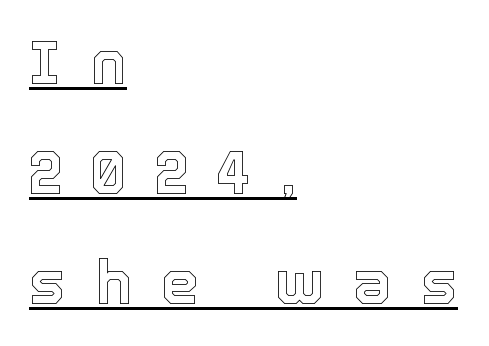
{"italic": "no", "width": "normal", "x_height": "medium", "monospaced": "no", "underline": "yes", "align": "left", "line_spacing_ratio": 1.8, "letter_spacing": "wide", "letter_spacing_em": 0.48, "glyph_px": 61}
